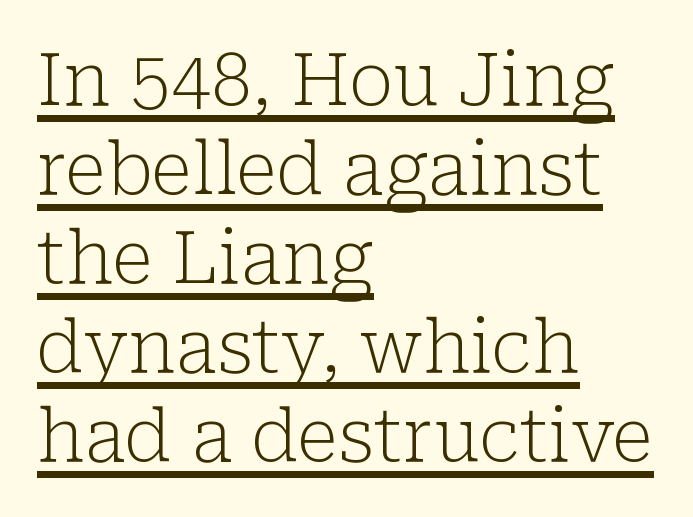
Q: Is the text bold? A: No.
Q: Is the text italic (slanted)? A: No, it is upright.
Q: Is the typeface a serif or a sans-serif typeface? A: Serif.
Q: Is the text underlined? A: Yes.
Q: How is the paragraph aligned? A: Left-aligned.
Q: Is the spacing between letters normal or unusually wide? A: Normal.
Q: Width (condensed, normal, or wide)? A: Normal.
Q: Stroke contrast? A: Low.
Q: x-height? A: Medium.
Q: Monospaced? A: No.
